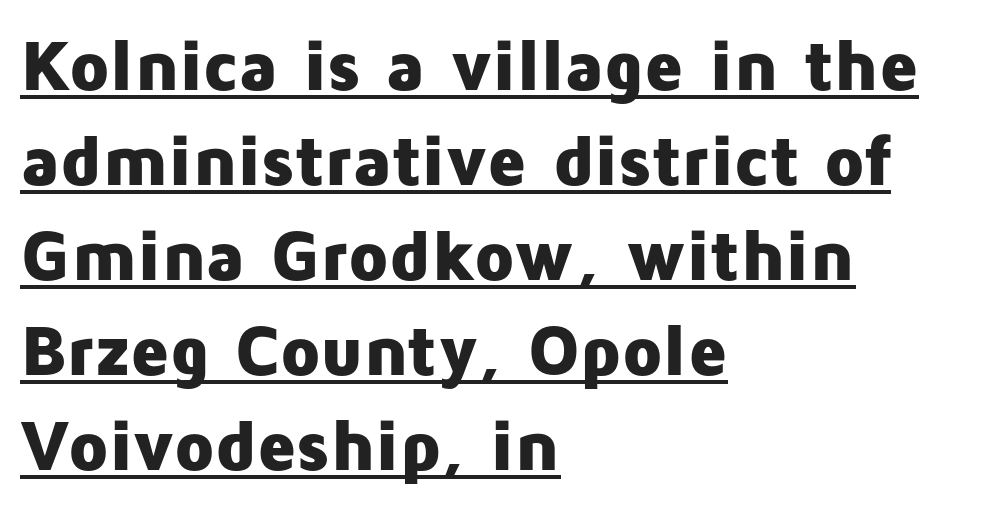
{"serif": "no", "italic": "no", "bold": "yes", "weight": "heavy", "width": "normal", "stroke_contrast": "low", "x_height": "medium", "monospaced": "no", "underline": "yes", "align": "left", "line_spacing": "normal", "line_spacing_ratio": 1.32, "letter_spacing": "normal", "letter_spacing_em": 0.0, "glyph_px": 72}
